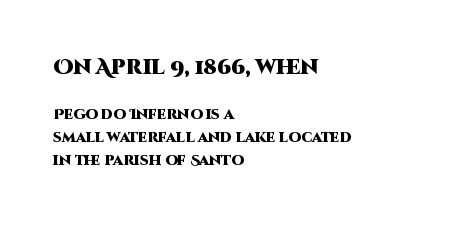
The image shows 21 px bold type, upright; set left-aligned, normal line spacing (1.66x), normal letter spacing, not underlined; the first (top) block is 1.5x larger.
